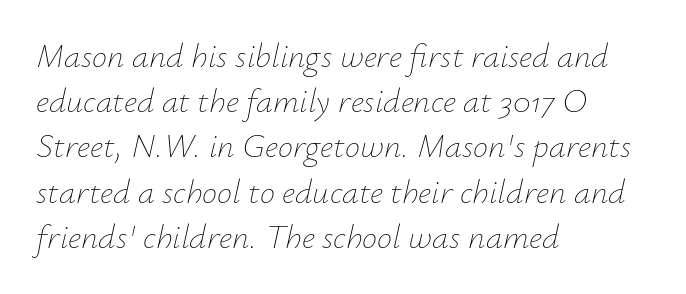
Q: Is the text bold? A: No.
Q: Is the text italic (slanted)? A: Yes, it leans right by about 12 degrees.
Q: Is the text underlined? A: No.
Q: How is the paragraph aligned? A: Left-aligned.
Q: Is the spacing between letters normal or unusually wide? A: Normal.
Q: Is the spacing between lines tight, normal or loose? A: Normal.
Q: Width (condensed, normal, or wide)? A: Normal.
Q: Stroke contrast? A: Low.
Q: x-height? A: Small.
Q: Monospaced? A: No.
